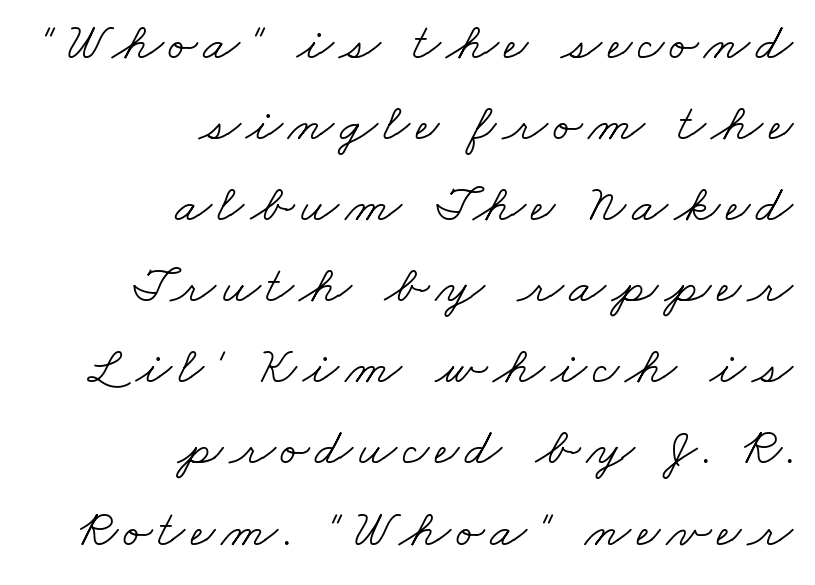
{"serif": "yes", "bold": "no", "weight": "light", "width": "wide", "stroke_contrast": "low", "x_height": "small", "monospaced": "no", "underline": "no", "align": "right", "line_spacing": "normal", "line_spacing_ratio": 1.53, "glyph_px": 53}
